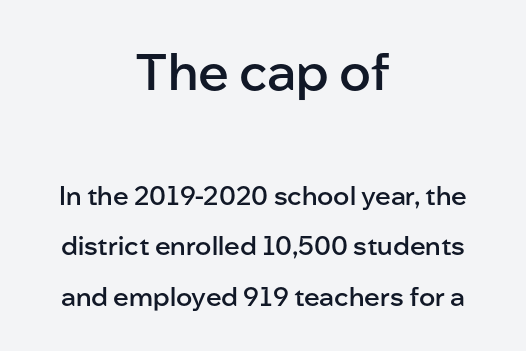
{"serif": "no", "italic": "no", "bold": "semi", "weight": "semibold", "width": "normal", "stroke_contrast": "low", "x_height": "medium", "monospaced": "no", "underline": "no", "align": "center", "line_spacing": "loose", "line_spacing_ratio": 1.94, "letter_spacing": "normal", "letter_spacing_em": 0.0, "larger_block": "first", "size_ratio": 1.96, "glyph_px": 51}
